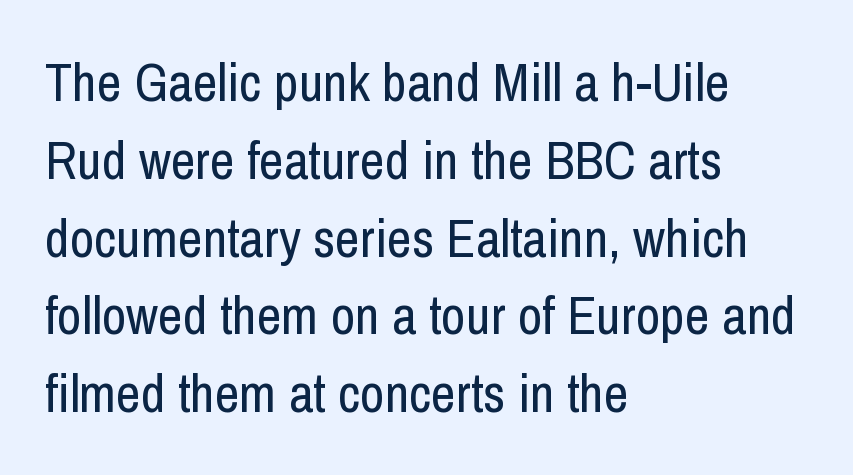
Q: Is the text bold? A: No.
Q: Is the text italic (slanted)? A: No, it is upright.
Q: Is the typeface a serif or a sans-serif typeface? A: Sans-serif.
Q: Is the text underlined? A: No.
Q: How is the paragraph aligned? A: Left-aligned.
Q: Is the spacing between letters normal or unusually wide? A: Normal.
Q: Is the spacing between lines tight, normal or loose? A: Normal.
Q: Width (condensed, normal, or wide)? A: Condensed.
Q: Stroke contrast? A: Low.
Q: x-height? A: Medium.
Q: Monospaced? A: No.
